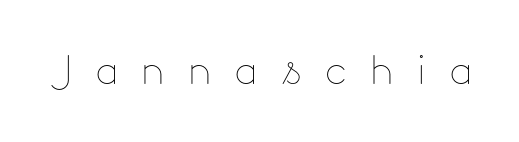
{"italic": "no", "bold": "no", "weight": "thin", "width": "normal", "stroke_contrast": "low", "x_height": "small", "monospaced": "no", "underline": "no", "letter_spacing": "wide", "letter_spacing_em": 0.46, "glyph_px": 54}
